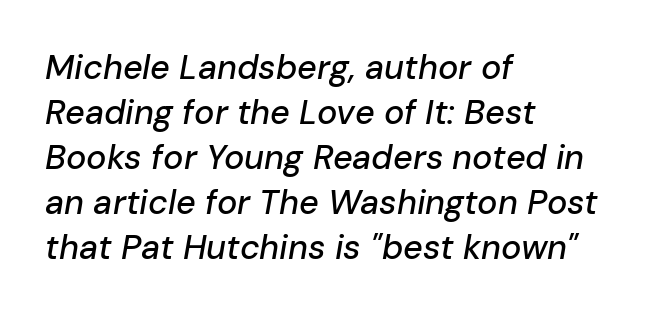
Q: Is the text italic (slanted)? A: Yes, it leans right by about 10 degrees.
Q: Is the text underlined? A: No.
Q: How is the paragraph aligned? A: Left-aligned.
Q: Is the spacing between letters normal or unusually wide? A: Normal.
Q: Is the spacing between lines tight, normal or loose? A: Normal.
Q: Width (condensed, normal, or wide)? A: Normal.
Q: Stroke contrast? A: Low.
Q: x-height? A: Medium.
Q: Monospaced? A: No.
